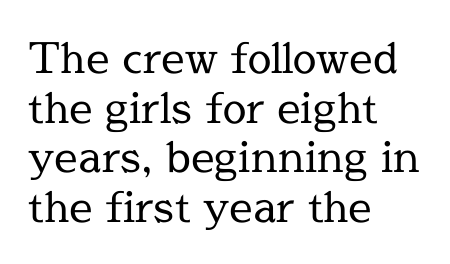
This is roman type, the default non-slanted kind. Weight: regular or lighter. Classification — serif. The ragged edge is on the right, which tells us the setting is flush left. This sample has the flowing, uneven cadence of proportional lettering. Words appear dense and cohesive because spacing is normal.
